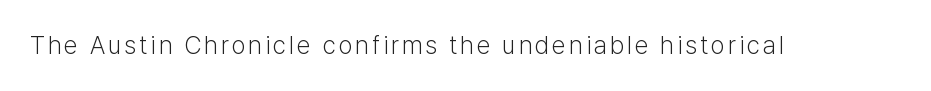
The image shows 25 px text type, upright; set not underlined.
